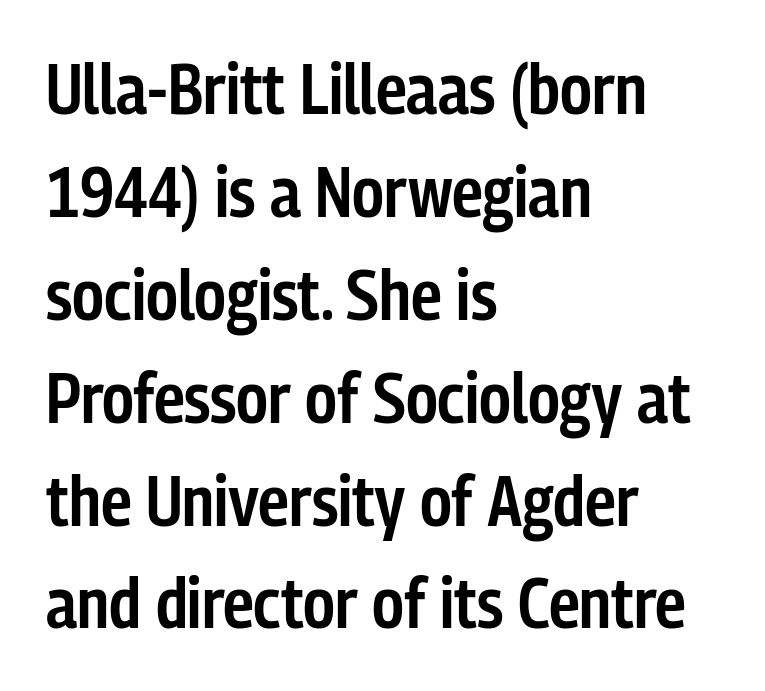
{"serif": "no", "italic": "no", "bold": "semi", "weight": "semibold", "width": "condensed", "stroke_contrast": "low", "x_height": "medium", "monospaced": "no", "underline": "no", "align": "left", "line_spacing": "normal", "line_spacing_ratio": 1.47, "letter_spacing": "normal", "letter_spacing_em": 0.0, "glyph_px": 70}
